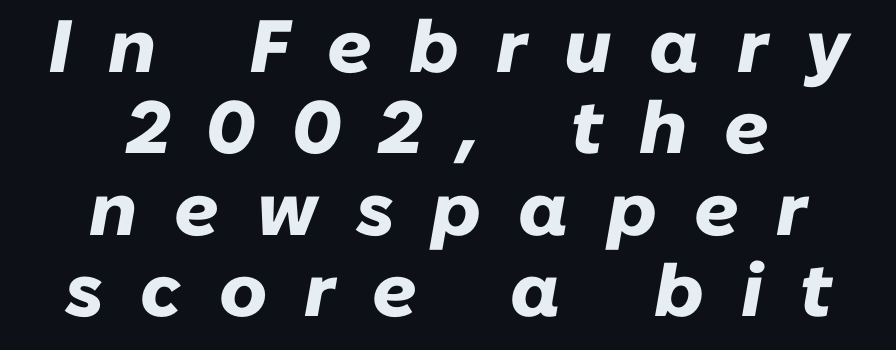
Just letters on the line, the space beneath them empty. Characters are canted at an angle relative to the baseline's perpendicular. Vertical spacing — tight. Spacing verdict: proportional, widths tailored to each character.
